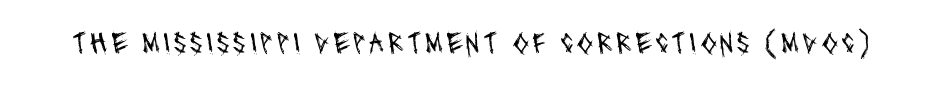
The typesetting does not lean heavy: it is not bold. Unlike a traditional serif, this face leaves its strokes unadorned. The rendering uses natural spacing where letterforms have individual widths. The zone under the glyphs is completely vacant.
